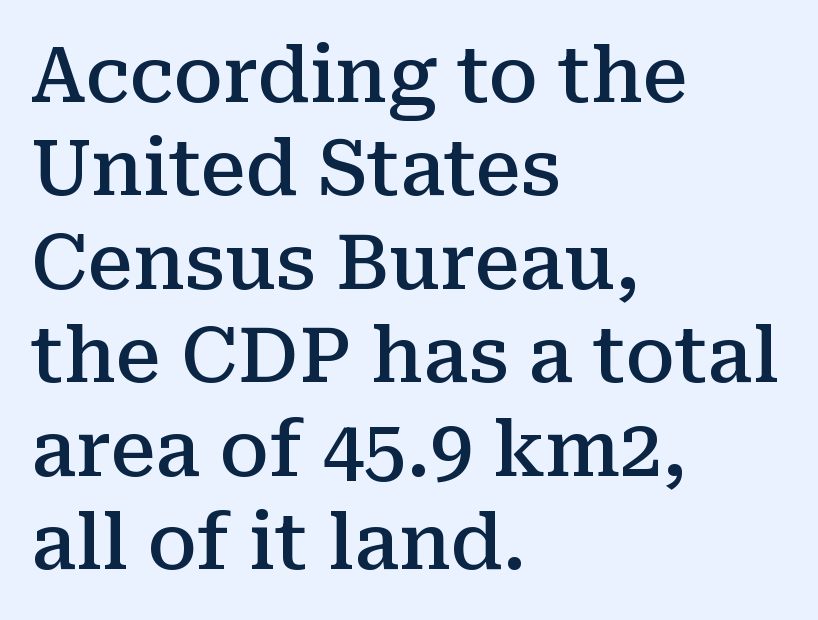
The baseline area is clear. Emphasis by weight is partial: semibold. The rendering uses natural spacing where letterforms have individual widths. Where is the straight margin? On the left. Letter spacing: default. A serif font was chosen for this passage.
